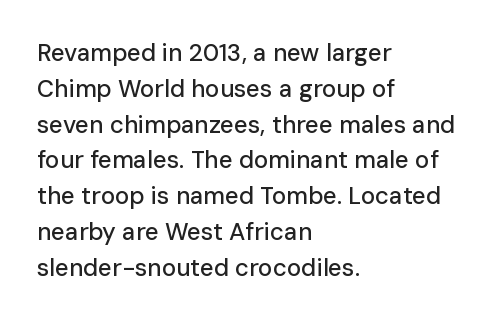
{"italic": "no", "underline": "no", "align": "left", "line_spacing": "normal", "line_spacing_ratio": 1.49, "letter_spacing": "normal", "letter_spacing_em": 0.0, "glyph_px": 24}
